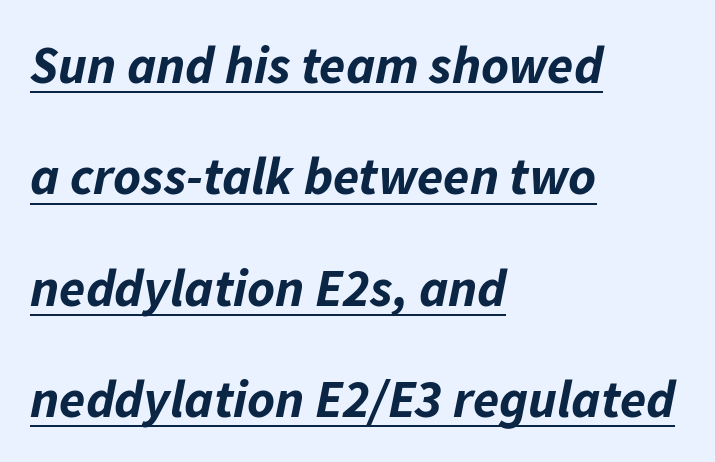
The image shows 53 px bold type, italic (leaning right); set left-aligned, loose line spacing (2.1x), normal letter spacing, underlined; low stroke contrast and a medium x-height.
